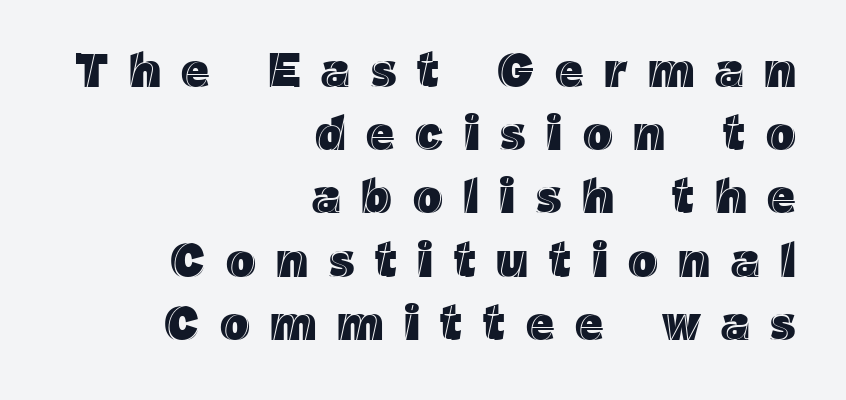
The type sits square on the baseline with zero lean. Is this a fixed-width face? No — the glyphs have proportional, varying widths. Any mark beneath the type? The region is blank. The gaps between neighbouring characters are conspicuously large.
